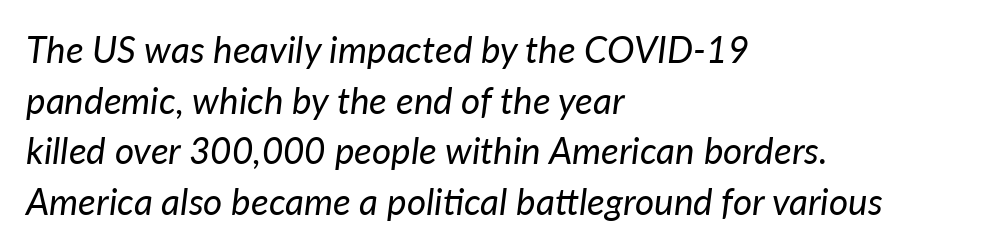
The image shows 37 px regular-weight type, italic (leaning right); set left-aligned, normal line spacing (1.37x), normal letter spacing, not underlined; low stroke contrast and a medium x-height.
